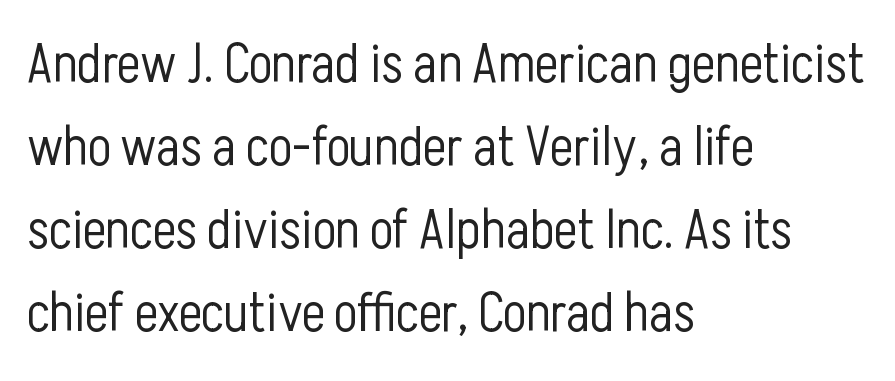
The image shows 55 px light, condensed sans-serif type, upright; set left-aligned, normal line spacing (1.51x), normal letter spacing, not underlined; low stroke contrast and a medium x-height.
